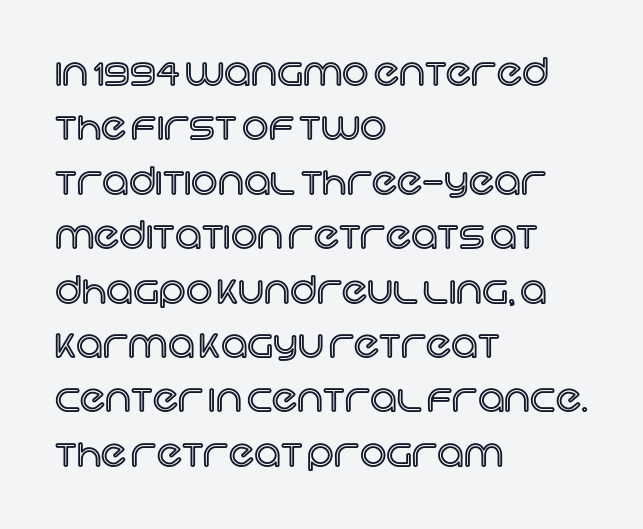
{"italic": "no", "width": "normal", "x_height": "large", "monospaced": "no", "underline": "no", "align": "left", "line_spacing": "normal", "line_spacing_ratio": 1.47, "letter_spacing": "normal", "letter_spacing_em": 0.0, "glyph_px": 37}
